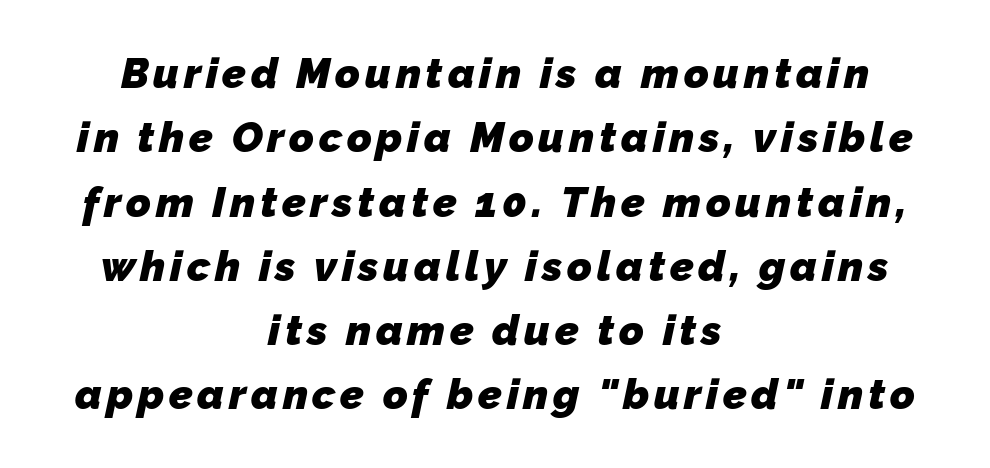
The setting favours the middle, as headings and verse often do. Bold? Absolutely — the strokes are thick and heavy. Beneath every word, the page is bare. Each letter keeps its own natural width here, so spacing adapts to shape. Summary of vertical rhythm: regular, with standard interline spacing. The characters display no serif detailing; their extremities are plain.
